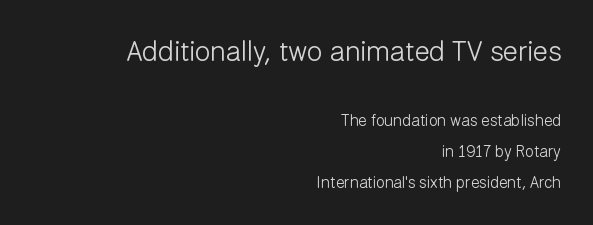
Q: Is the text bold? A: No.
Q: Is the text italic (slanted)? A: No, it is upright.
Q: Is the typeface a serif or a sans-serif typeface? A: Sans-serif.
Q: Is the text underlined? A: No.
Q: How is the paragraph aligned? A: Right-aligned.
Q: Is the spacing between letters normal or unusually wide? A: Normal.
Q: Is the spacing between lines tight, normal or loose? A: Loose.
Q: Which block of text is set in a larger size, the first (top) or the second (bottom)? A: The first (top) one.
Q: Width (condensed, normal, or wide)? A: Normal.
Q: Stroke contrast? A: Low.
Q: x-height? A: Medium.
Q: Monospaced? A: No.
